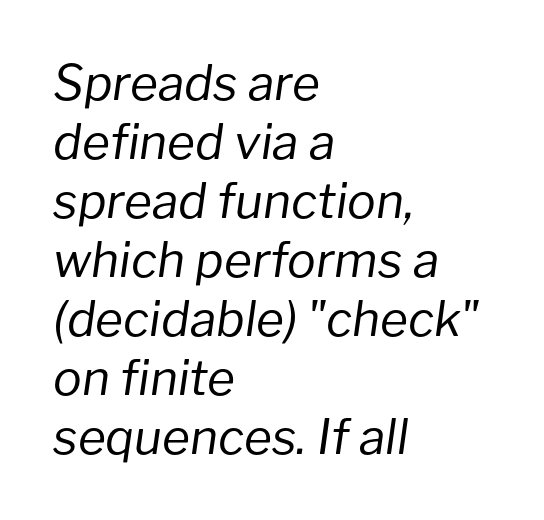
{"italic": "yes", "lean": "right", "slant_degrees": 8, "bold": "no", "weight": "regular", "width": "normal", "stroke_contrast": "low", "x_height": "medium", "monospaced": "no", "underline": "no", "align": "left", "line_spacing_ratio": 1.23, "letter_spacing": "normal", "letter_spacing_em": 0.0, "glyph_px": 48}
